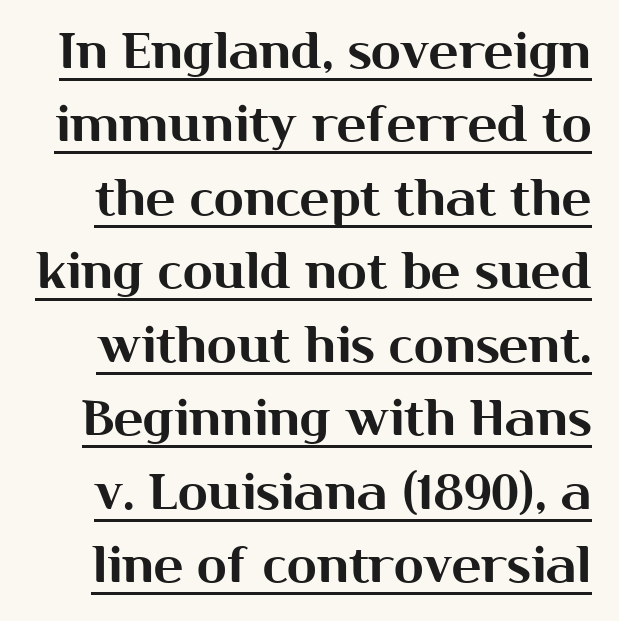
Ordinary non-slanted type is in use. You could not count columns in this text — the font is proportionally spaced. Caption: lettering with a line underneath. How are the letters spaced? Ordinarily, with no added tracking. Regarding leading, the lines here are spaced in the standard way. The font family rendered here belongs to the sans-serif group.
